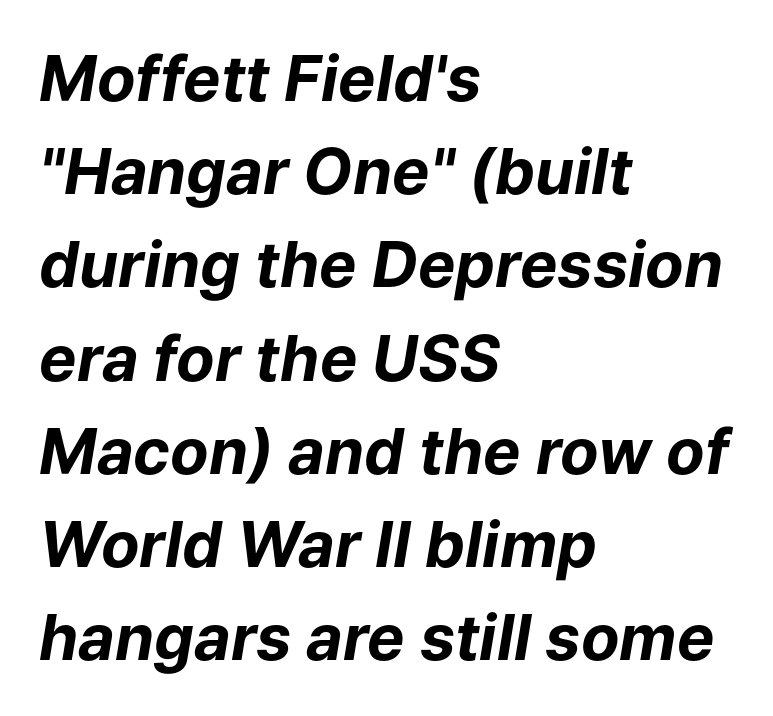
{"italic": "yes", "lean": "right", "slant_degrees": 9, "bold": "yes", "weight": "bold", "width": "normal", "stroke_contrast": "low", "x_height": "medium", "monospaced": "no", "underline": "no", "align": "left", "line_spacing": "normal", "line_spacing_ratio": 1.48, "letter_spacing": "normal", "letter_spacing_em": 0.0, "glyph_px": 63}
